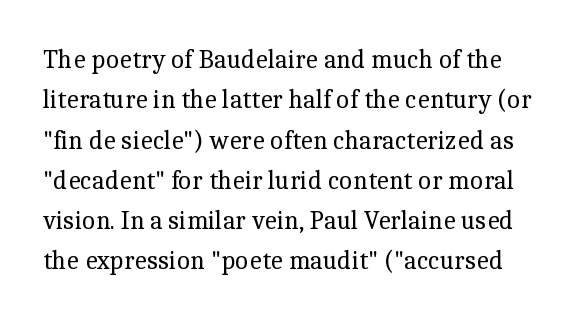
Is there any slant? The stems are plumb. The words here are not underlined. A quiet, ordinary-to-light weight characterises the typeface. The tracking reads as untouched default to a designer's eye.
